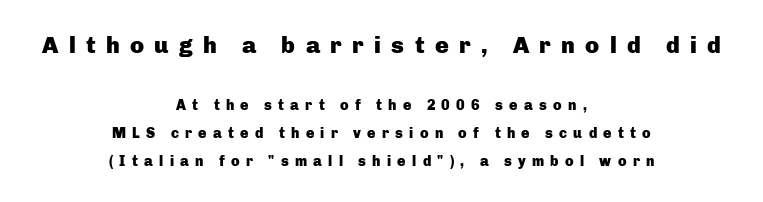
{"italic": "no", "bold": "yes", "underline": "no", "align": "center", "line_spacing": "loose", "line_spacing_ratio": 2.02, "letter_spacing": "wide", "letter_spacing_em": 0.45, "larger_block": "first", "size_ratio": 1.64, "glyph_px": 23}
